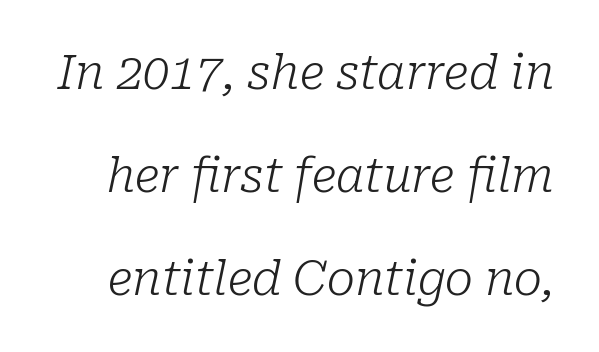
Would a proofreader flag this as italicized? Yes. Descenders are the only things crossing below the line. Think standard paragraph weight, or any step lighter than that. Character widths vary here, with narrow letters taking less room than wide ones. The passage shown stacks its lines with a broad gap.
